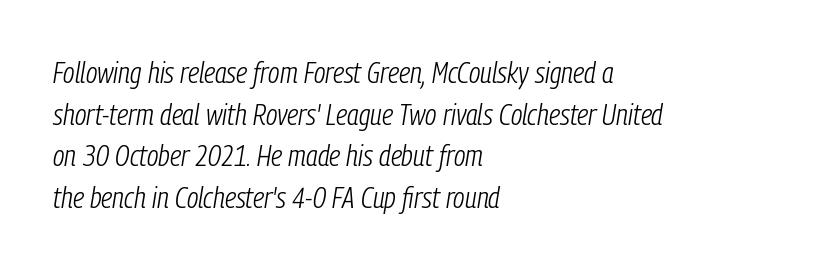
Q: Is the text bold? A: No.
Q: Is the text italic (slanted)? A: Yes, it leans right by about 9 degrees.
Q: Is the text underlined? A: No.
Q: How is the paragraph aligned? A: Left-aligned.
Q: Is the spacing between letters normal or unusually wide? A: Normal.
Q: Is the spacing between lines tight, normal or loose? A: Normal.
Q: Width (condensed, normal, or wide)? A: Condensed.
Q: Stroke contrast? A: Low.
Q: x-height? A: Medium.
Q: Monospaced? A: No.
